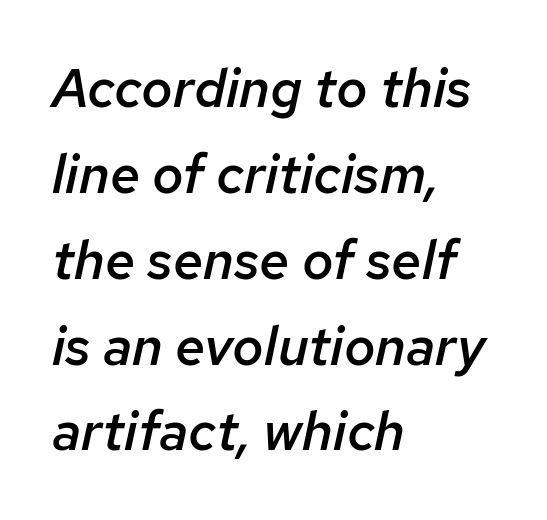
Q: Is the text bold? A: Semi-bold.
Q: Is the text italic (slanted)? A: Yes, it leans right by about 12 degrees.
Q: Is the text underlined? A: No.
Q: How is the paragraph aligned? A: Left-aligned.
Q: Is the spacing between letters normal or unusually wide? A: Normal.
Q: Is the spacing between lines tight, normal or loose? A: Normal.
Q: Width (condensed, normal, or wide)? A: Normal.
Q: Stroke contrast? A: Low.
Q: x-height? A: Medium.
Q: Monospaced? A: No.
